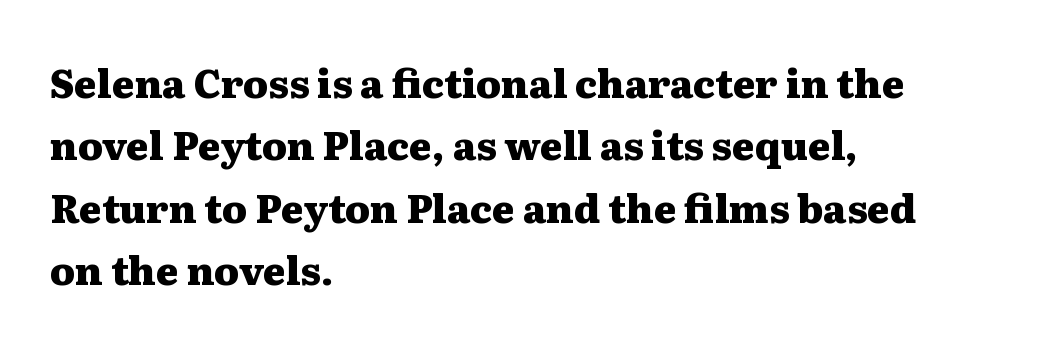
Pretty heavy lettering here — definitely bold. The letterforms sit shoulder to shoulder at normal distance. Does the lettering tilt? It doesn't — this is upright. Do the characters align in a grid? No, the font is proportional. The font family rendered here belongs to the serif group. Unmarked baselines from the first word to the last.
